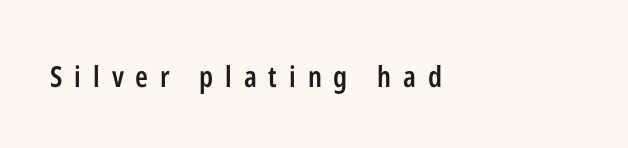
Q: Is the text bold? A: Semi-bold.
Q: Is the text italic (slanted)? A: No, it is upright.
Q: Is the typeface a serif or a sans-serif typeface? A: Sans-serif.
Q: Is the text underlined? A: No.
Q: How is the paragraph aligned? A: Left-aligned.
Q: Is the spacing between letters normal or unusually wide? A: Unusually wide.
Q: Width (condensed, normal, or wide)? A: Condensed.
Q: Stroke contrast? A: Low.
Q: x-height? A: Medium.
Q: Monospaced? A: No.
